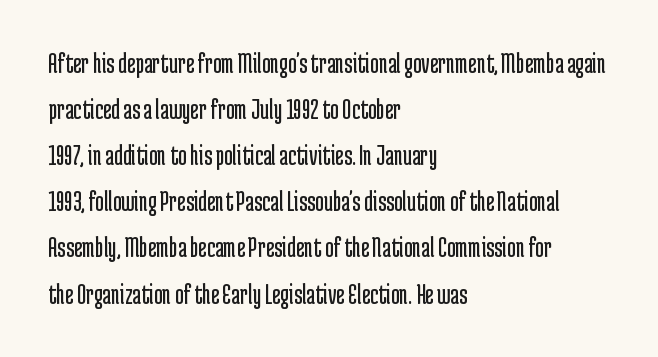
Q: Is the text bold? A: No.
Q: Is the text italic (slanted)? A: No, it is upright.
Q: Is the typeface a serif or a sans-serif typeface? A: Sans-serif.
Q: Is the text underlined? A: No.
Q: How is the paragraph aligned? A: Left-aligned.
Q: Is the spacing between letters normal or unusually wide? A: Normal.
Q: Is the spacing between lines tight, normal or loose? A: Normal.
Q: Width (condensed, normal, or wide)? A: Condensed.
Q: Stroke contrast? A: Low.
Q: x-height? A: Medium.
Q: Monospaced? A: No.
